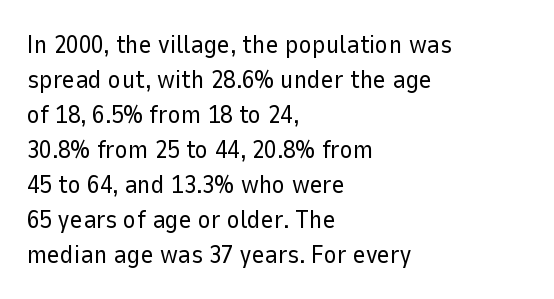
Nobody drew a line under any word here. The passage is arranged the way most books set body copy — flush left. Is the stroke heavy? The answer is a plain regular-or-lighter. Nobody touched the tracking dial on this one. A roman cut, with each character standing at attention. The space between consecutive lines is moderate.
